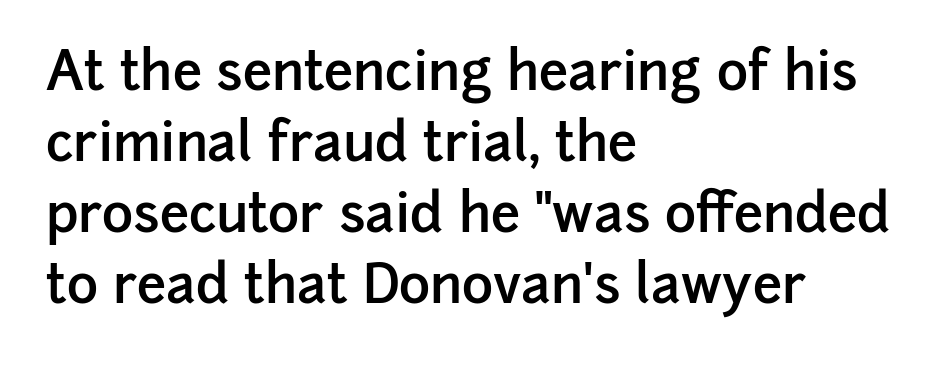
The image shows 53 px semibold sans-serif type, upright; set left-aligned, normal line spacing (1.34x), normal letter spacing, not underlined; low stroke contrast and a medium x-height.
